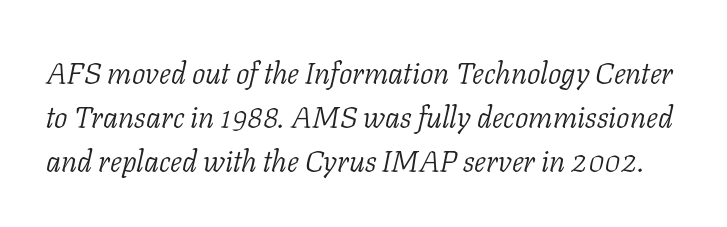
The image shows 30 px light serif type, italic (leaning right); set normal line spacing (1.46x), normal letter spacing, not underlined; low stroke contrast and a medium x-height.
